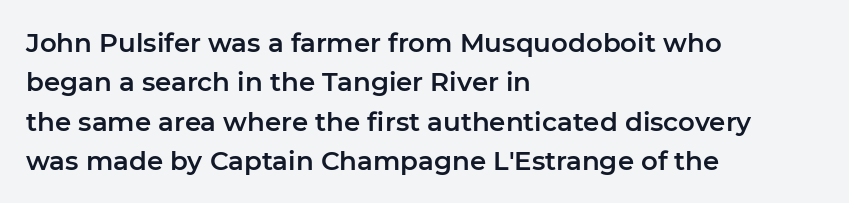
This rendering features lettering with no underline. Every row of glyphs begins at an identical x-position on the left. The leading is moderate, giving the passage an even texture. When letters stand straight like this, we call the style roman or upright.
